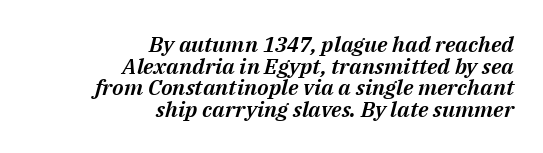
The image shows 22 px text type, italic (leaning right); set right-aligned, tight line spacing (0.98x), normal letter spacing, not underlined.
